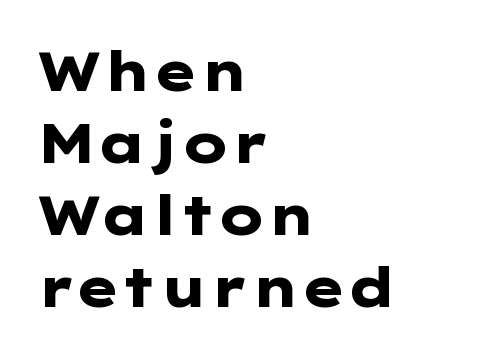
{"serif": "no", "italic": "no", "bold": "yes", "weight": "heavy", "width": "wide", "stroke_contrast": "low", "x_height": "medium", "underline": "no", "align": "left", "line_spacing": "normal", "line_spacing_ratio": 1.31, "letter_spacing": "normal", "letter_spacing_em": 0.0, "glyph_px": 55}
